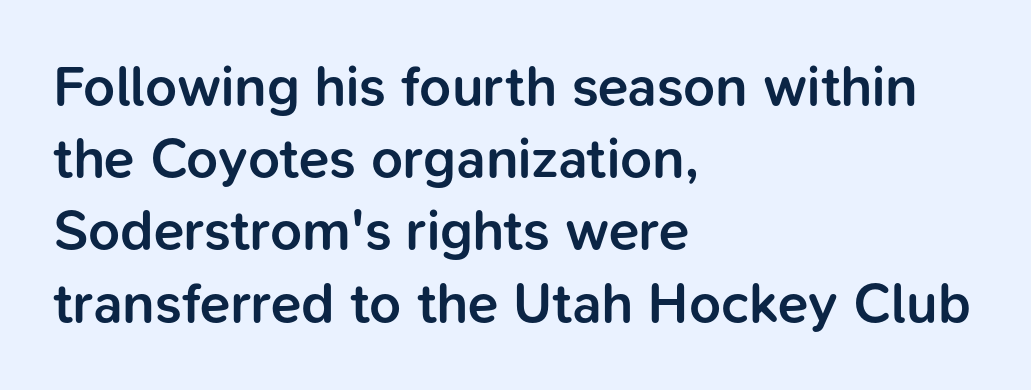
The paragraph has a hard left edge and a soft right edge. Nope, not italic — everything's standing straight. A bit beefed up — I'd call it semibold rather than bold. Check where the strokes stop: nothing finishes them off — pure sans. Check under the words: just untouched page. Look at the tracking — it's just the regular setting, nothing added.
